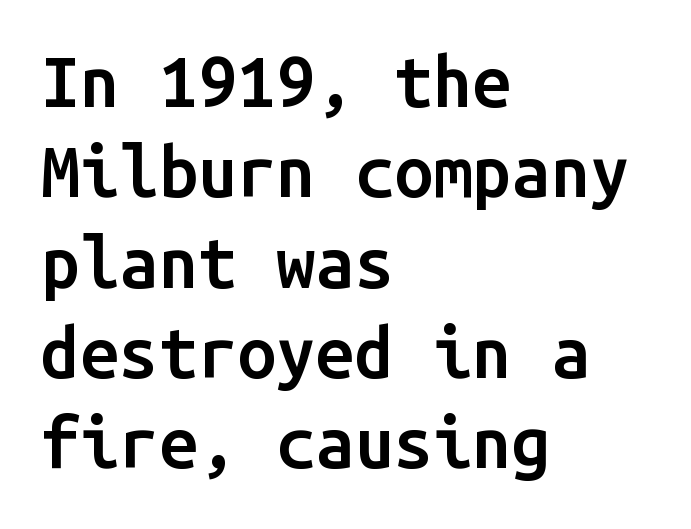
{"serif": "no", "italic": "no", "bold": "semi", "weight": "semibold", "width": "normal", "stroke_contrast": "low", "x_height": "medium", "monospaced": "yes", "underline": "no", "align": "left", "line_spacing": "normal", "line_spacing_ratio": 1.29, "letter_spacing": "normal", "letter_spacing_em": 0.0, "glyph_px": 70}
